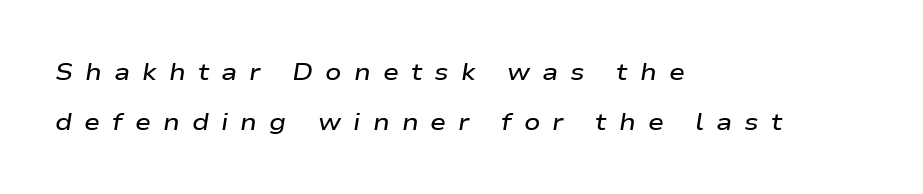
{"italic": "yes", "lean": "right", "slant_degrees": 9, "bold": "semi", "underline": "no", "align": "left", "line_spacing": "loose", "line_spacing_ratio": 2.08, "letter_spacing": "wide", "letter_spacing_em": 0.5, "glyph_px": 24}
